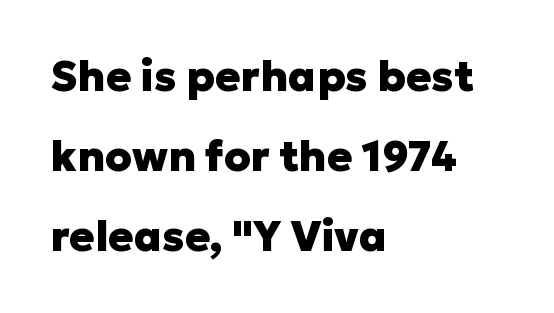
Q: Is the text bold? A: Yes.
Q: Is the text italic (slanted)? A: No, it is upright.
Q: Is the typeface a serif or a sans-serif typeface? A: Sans-serif.
Q: Is the text underlined? A: No.
Q: How is the paragraph aligned? A: Left-aligned.
Q: Is the spacing between letters normal or unusually wide? A: Normal.
Q: Is the spacing between lines tight, normal or loose? A: Loose.
Q: Width (condensed, normal, or wide)? A: Normal.
Q: Stroke contrast? A: Low.
Q: x-height? A: Medium.
Q: Monospaced? A: No.
